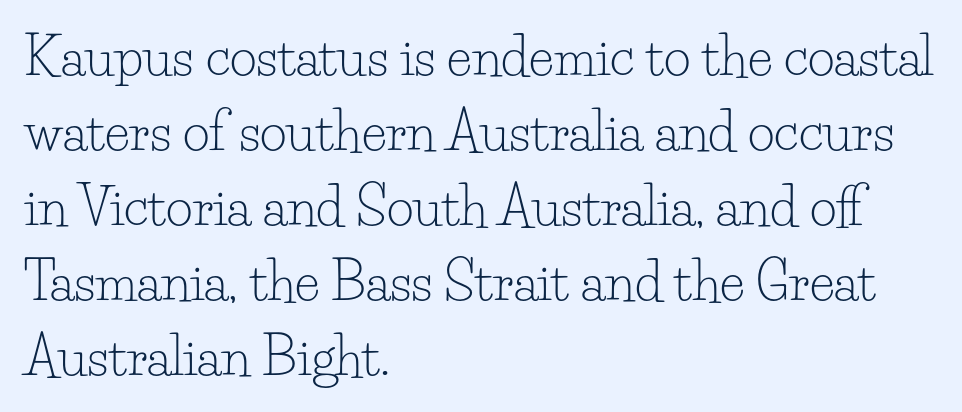
Q: Is the text bold? A: No.
Q: Is the text italic (slanted)? A: No, it is upright.
Q: Is the typeface a serif or a sans-serif typeface? A: Serif.
Q: Is the text underlined? A: No.
Q: How is the paragraph aligned? A: Left-aligned.
Q: Is the spacing between letters normal or unusually wide? A: Normal.
Q: Is the spacing between lines tight, normal or loose? A: Normal.
Q: Width (condensed, normal, or wide)? A: Normal.
Q: Stroke contrast? A: Low.
Q: x-height? A: Small.
Q: Monospaced? A: No.
